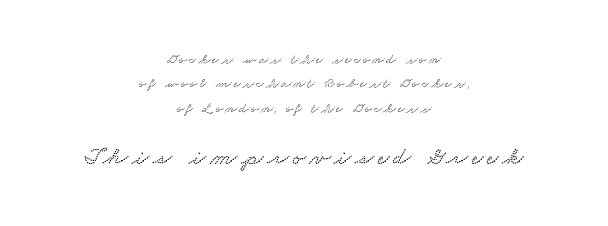
Q: Is the text underlined? A: No.
Q: How is the paragraph aligned? A: Centered.
Q: Which block of text is set in a larger size, the first (top) or the second (bottom)? A: The second (bottom) one.
